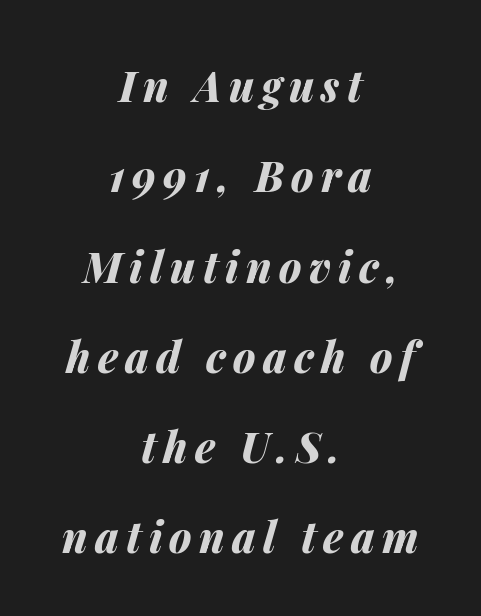
{"italic": "yes", "lean": "right", "slant_degrees": 14, "bold": "yes", "weight": "bold", "width": "normal", "stroke_contrast": "medium", "x_height": "medium", "monospaced": "no", "underline": "no", "align": "center", "line_spacing": "loose", "line_spacing_ratio": 2.15, "glyph_px": 42}
